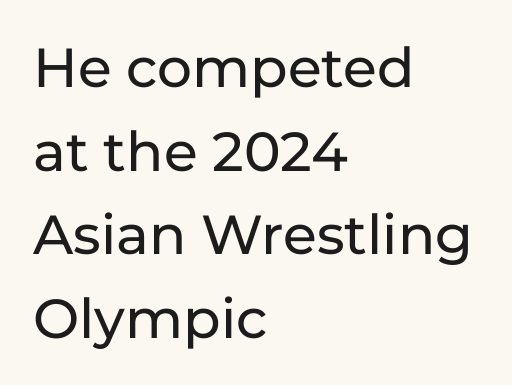
The passage shown is typeset with a sans-serif family. Typeset ragged right — the left edge is the straight one. The face used here is proportionally spaced, like ordinary book or web type. Italic? Not at all — the glyphs are vertical. Honestly, the letter spacing is just normal — you wouldn't notice it. The designer left line spacing at the default.
